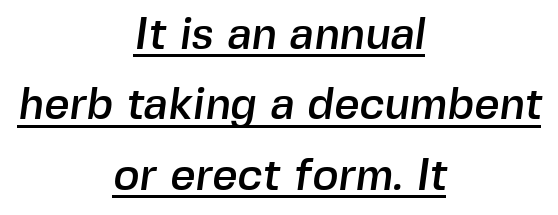
{"serif": "no", "width": "normal", "x_height": "medium", "monospaced": "no", "underline": "yes", "align": "center", "line_spacing": "normal", "line_spacing_ratio": 1.6, "letter_spacing": "normal", "letter_spacing_em": 0.0, "glyph_px": 44}
